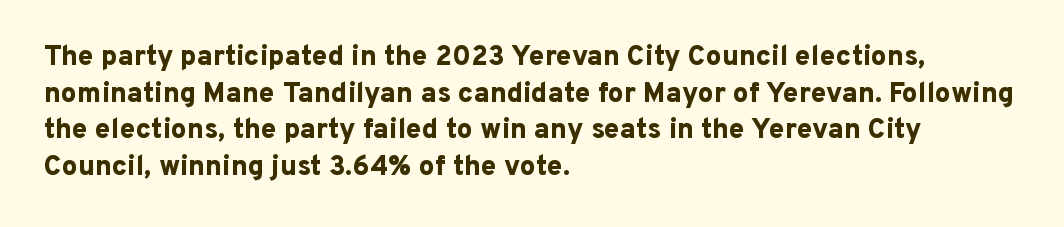
{"serif": "no", "italic": "no", "bold": "yes", "weight": "bold", "width": "normal", "stroke_contrast": "low", "x_height": "medium", "monospaced": "no", "underline": "no", "align": "left", "line_spacing": "normal", "line_spacing_ratio": 1.31, "letter_spacing": "normal", "letter_spacing_em": 0.0, "glyph_px": 28}
